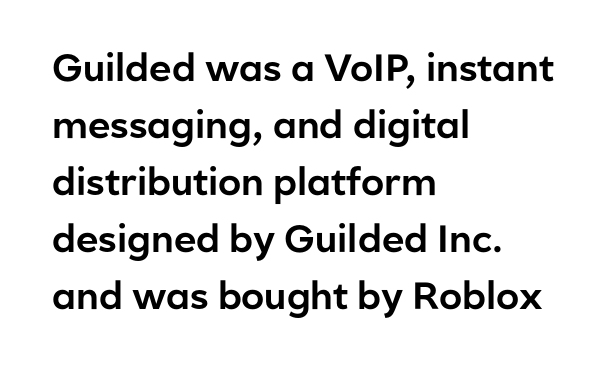
Here the designer chose a conventional face with non-uniform glyph widths. The text block is weighted toward the left margin, trailing off unevenly rightward. Each word holds together tightly as a unit, with standard inter-letter gaps. In terms of leading, this rendering sits right in the middle. No word sits above an underline.
